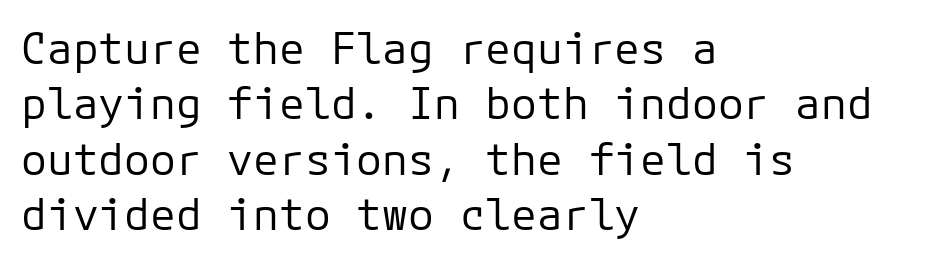
The rendering uses typewriter-style spacing with identical character cells. Weight: not bold — regular or lighter. No italicization has been applied; the sample stays upright. Does the type have serifs? No, each stem ends abruptly. Between one letter and the next there's only the usual sliver of space.
